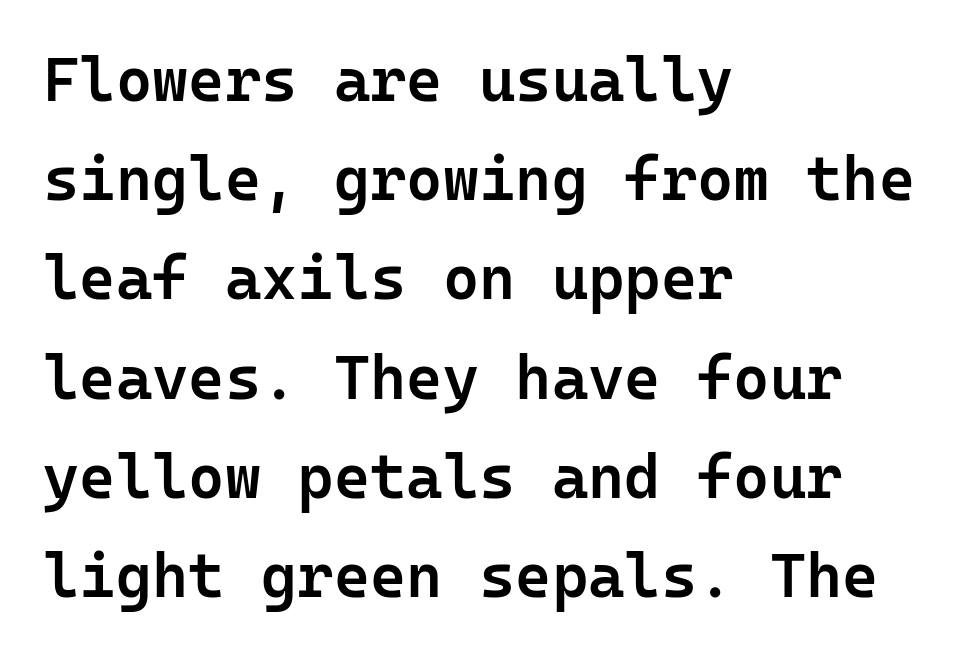
The image shows 62 px semibold sans-serif type, upright, monospaced; set left-aligned, normal line spacing (1.6x), normal letter spacing, not underlined; low stroke contrast and a medium x-height.
